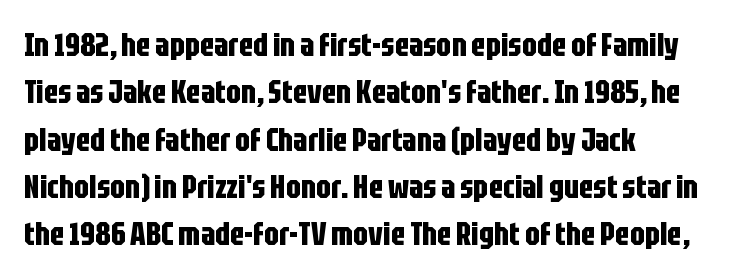
The image shows 32 px bold, condensed sans-serif type, upright; set left-aligned, normal line spacing (1.48x), normal letter spacing, not underlined; low stroke contrast and a large x-height.
